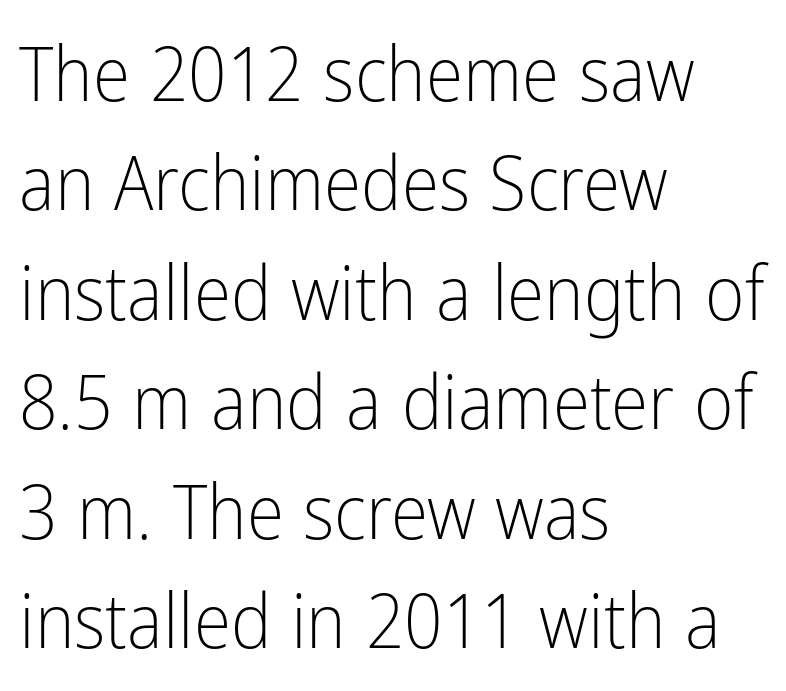
Q: Is the text bold? A: No.
Q: Is the text italic (slanted)? A: No, it is upright.
Q: Is the typeface a serif or a sans-serif typeface? A: Sans-serif.
Q: Is the text underlined? A: No.
Q: How is the paragraph aligned? A: Left-aligned.
Q: Is the spacing between letters normal or unusually wide? A: Normal.
Q: Is the spacing between lines tight, normal or loose? A: Normal.
Q: Width (condensed, normal, or wide)? A: Condensed.
Q: Stroke contrast? A: Low.
Q: x-height? A: Medium.
Q: Monospaced? A: No.
